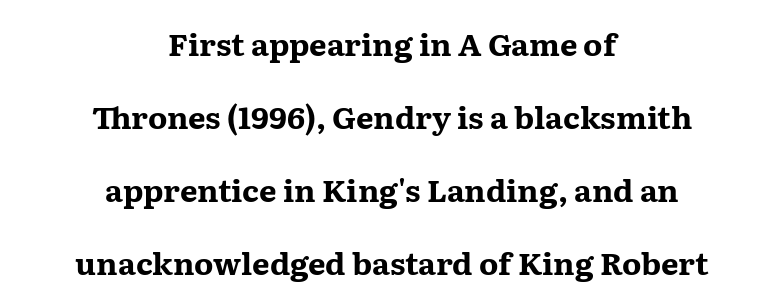
{"serif": "yes", "italic": "no", "bold": "yes", "weight": "bold", "width": "wide", "stroke_contrast": "medium", "x_height": "medium", "monospaced": "no", "underline": "no", "align": "center", "line_spacing": "loose", "line_spacing_ratio": 2.35, "letter_spacing": "normal", "letter_spacing_em": 0.0, "glyph_px": 31}
